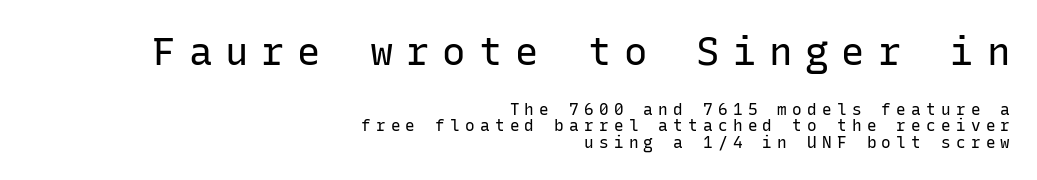
{"serif": "no", "italic": "no", "bold": "no", "weight": "regular", "width": "normal", "stroke_contrast": "low", "x_height": "medium", "monospaced": "yes", "underline": "no", "align": "right", "line_spacing": "tight", "line_spacing_ratio": 1.04, "letter_spacing": "wide", "letter_spacing_em": 0.33, "larger_block": "first", "size_ratio": 2.44, "glyph_px": 39}
